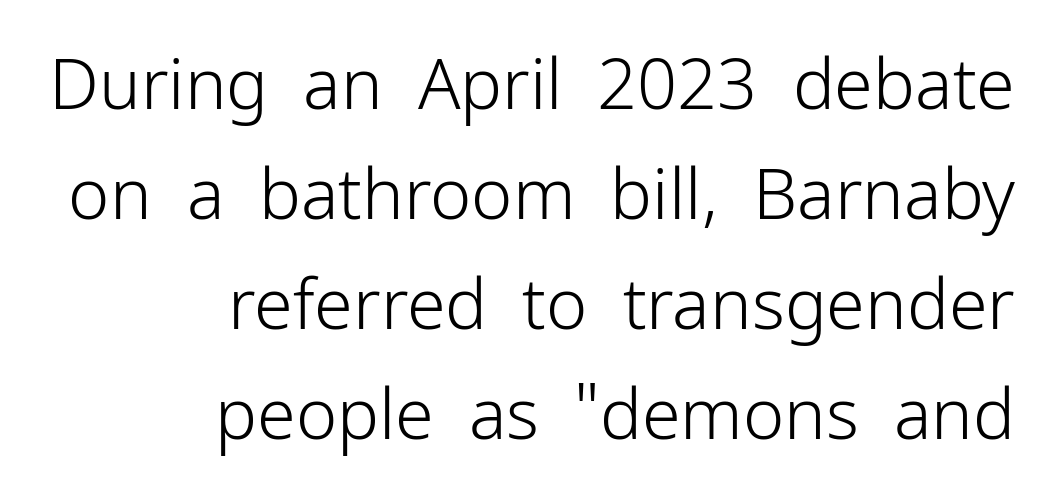
{"serif": "no", "italic": "no", "bold": "no", "weight": "light", "width": "normal", "stroke_contrast": "low", "x_height": "medium", "monospaced": "no", "underline": "no", "align": "right", "line_spacing": "normal", "line_spacing_ratio": 1.57, "letter_spacing": "normal", "letter_spacing_em": 0.0, "glyph_px": 70}
